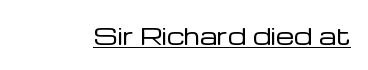
Students, observe the line beneath the letters — that is underlining. You can tell it's not italic because the verticals are truly vertical. Stems here are at most as thick as an everyday book face. Between one letter and the next there's only the usual sliver of space.
